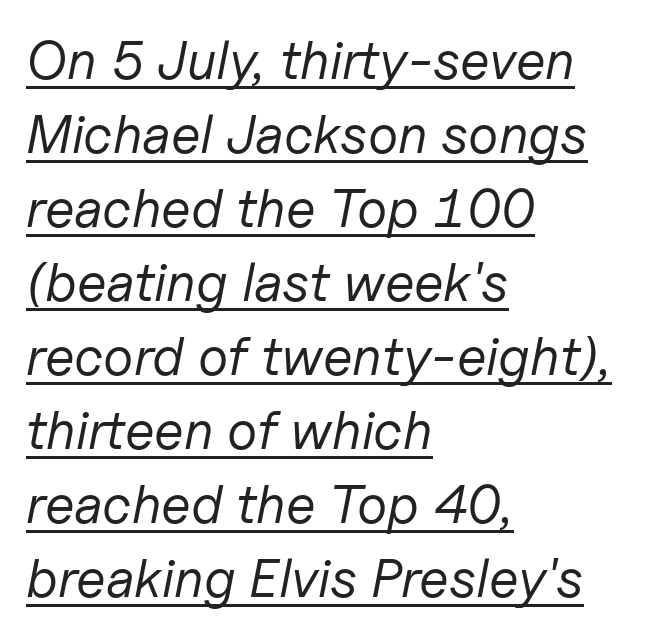
The image shows 54 px regular-weight type, italic (leaning right); set left-aligned, normal line spacing (1.37x), normal letter spacing, underlined; low stroke contrast and a medium x-height.
